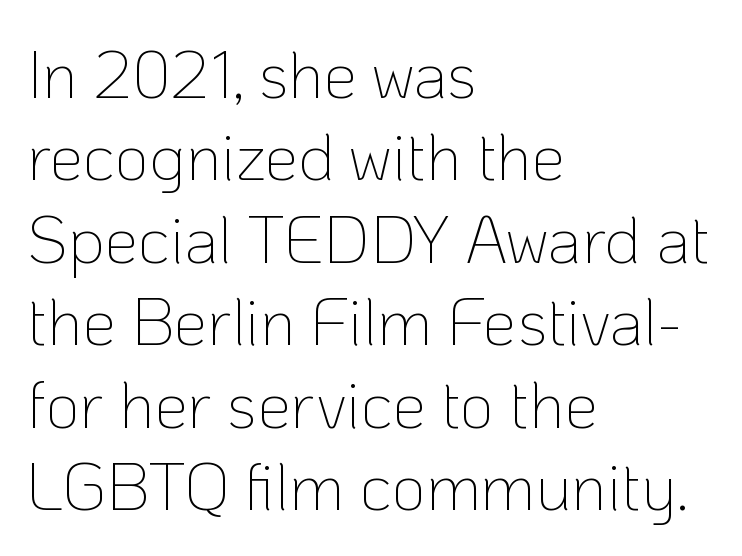
{"serif": "no", "italic": "no", "bold": "no", "weight": "thin", "width": "normal", "stroke_contrast": "low", "x_height": "medium", "monospaced": "no", "underline": "no", "align": "left", "line_spacing_ratio": 1.23, "letter_spacing": "normal", "letter_spacing_em": 0.0, "glyph_px": 67}
